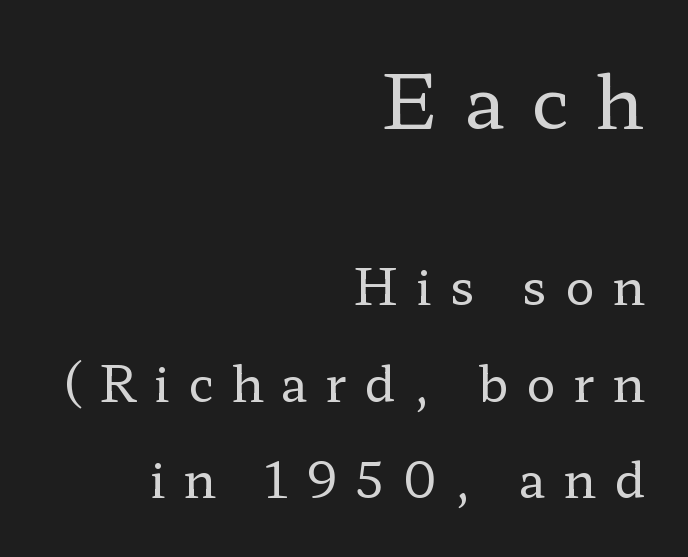
The image shows 74 px regular-weight, wide serif type, upright; set right-aligned, loose line spacing (1.97x), unusually wide letter spacing (+0.36 em), not underlined; the first (top) block is 1.51x larger; low stroke contrast and a medium x-height.
